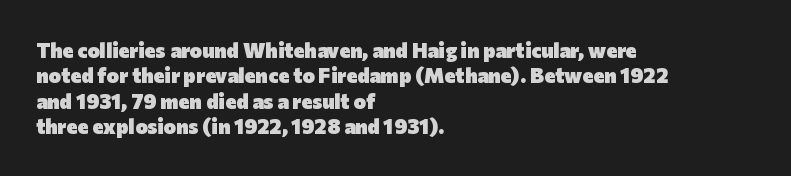
Q: Is the text bold? A: Yes.
Q: Is the text italic (slanted)? A: No, it is upright.
Q: Is the text underlined? A: No.
Q: How is the paragraph aligned? A: Left-aligned.
Q: Is the spacing between letters normal or unusually wide? A: Normal.
